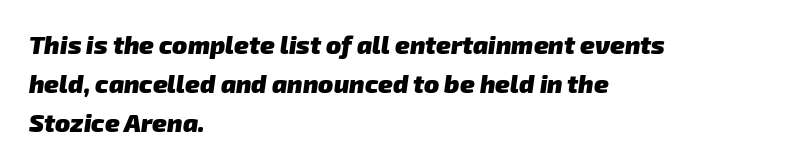
A dark, heavy texture on the line: the type is bold. There is no visible air inserted between adjacent glyphs. Glance below the letters and you will spot only blank space. Where is the straight margin? On the left. Baseline-to-baseline distance is the conventional proportion of letter height.
